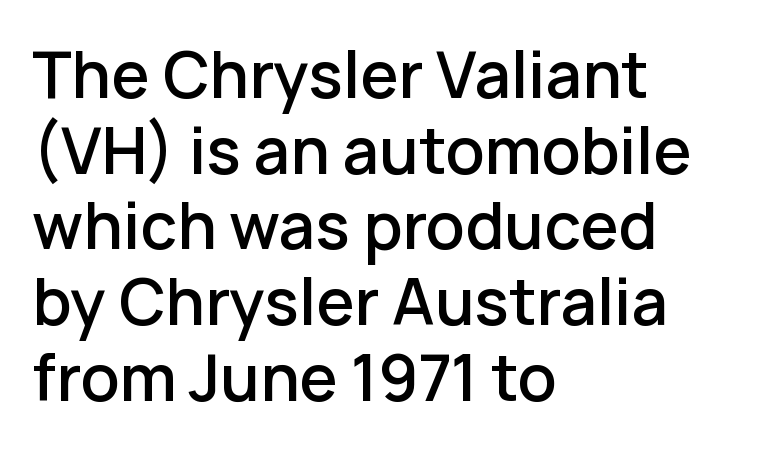
Q: Is the text bold? A: Semi-bold.
Q: Is the text italic (slanted)? A: No, it is upright.
Q: Is the typeface a serif or a sans-serif typeface? A: Sans-serif.
Q: Is the text underlined? A: No.
Q: How is the paragraph aligned? A: Left-aligned.
Q: Is the spacing between letters normal or unusually wide? A: Normal.
Q: Width (condensed, normal, or wide)? A: Normal.
Q: Stroke contrast? A: Low.
Q: x-height? A: Medium.
Q: Monospaced? A: No.
